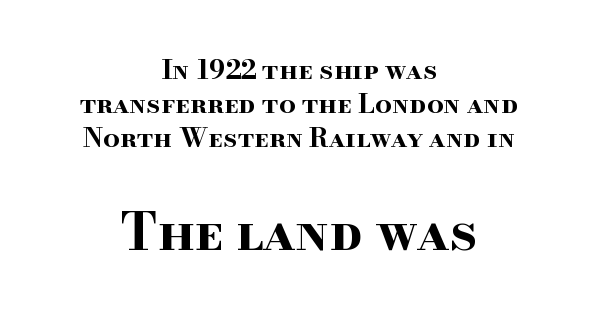
The image shows 51 px bold, wide serif type, upright; set centered, normal line spacing (1.31x), normal letter spacing, not underlined; the second (bottom) block is 1.96x larger; high stroke contrast and a small x-height.
